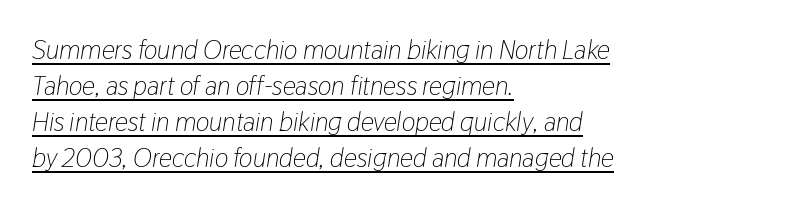
Q: Is the text bold? A: No.
Q: Is the text italic (slanted)? A: Yes, it leans right by about 9 degrees.
Q: Is the text underlined? A: Yes.
Q: How is the paragraph aligned? A: Left-aligned.
Q: Is the spacing between letters normal or unusually wide? A: Normal.
Q: Is the spacing between lines tight, normal or loose? A: Normal.
